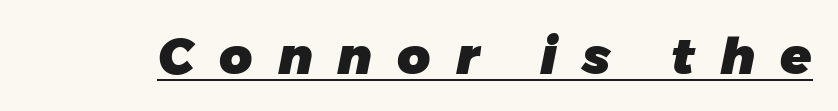
{"serif": "no", "bold": "yes", "weight": "heavy", "width": "normal", "stroke_contrast": "low", "x_height": "large", "monospaced": "no", "underline": "yes", "letter_spacing": "wide", "letter_spacing_em": 0.49, "glyph_px": 51}
